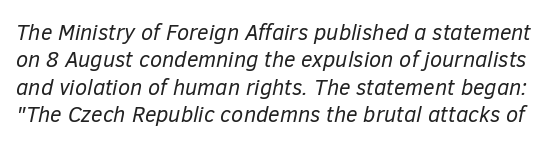
Q: Is the text bold? A: No.
Q: Is the text italic (slanted)? A: Yes, it leans right by about 12 degrees.
Q: Is the text underlined? A: No.
Q: Is the spacing between letters normal or unusually wide? A: Normal.
Q: Is the spacing between lines tight, normal or loose? A: Normal.
